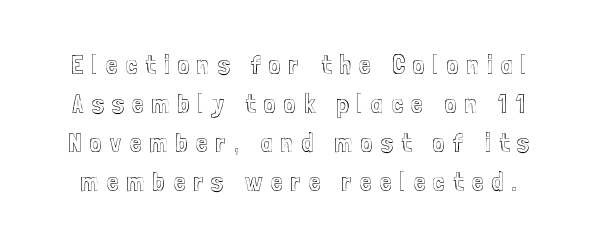
Q: Is the text italic (slanted)? A: No, it is upright.
Q: Is the text underlined? A: No.
Q: Is the spacing between letters normal or unusually wide? A: Unusually wide.
Q: Is the spacing between lines tight, normal or loose? A: Normal.
